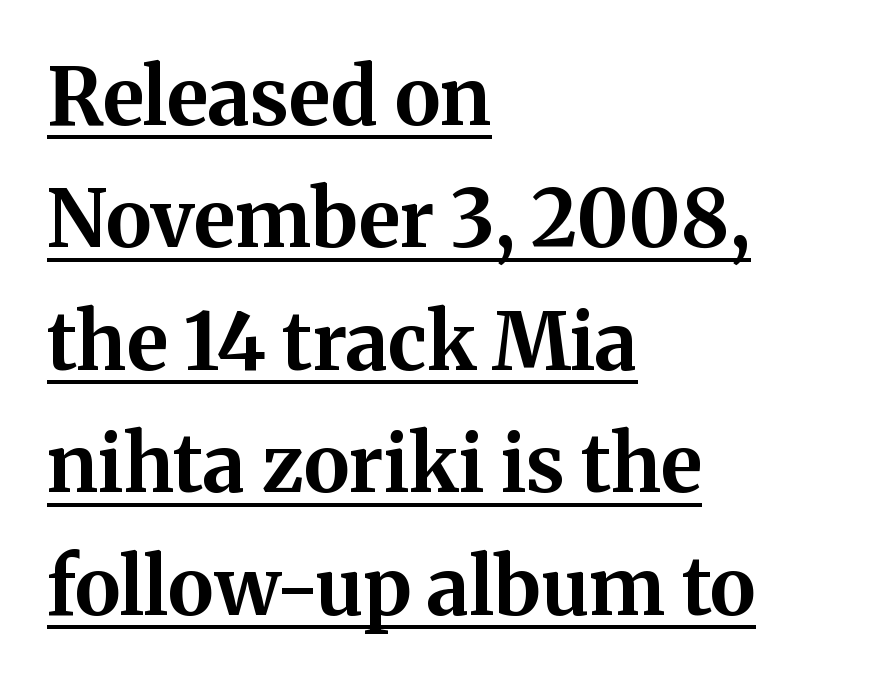
{"serif": "yes", "italic": "no", "bold": "yes", "weight": "bold", "width": "normal", "stroke_contrast": "medium", "x_height": "medium", "monospaced": "no", "underline": "yes", "align": "left", "line_spacing": "normal", "line_spacing_ratio": 1.55, "letter_spacing": "normal", "letter_spacing_em": 0.0, "glyph_px": 79}
